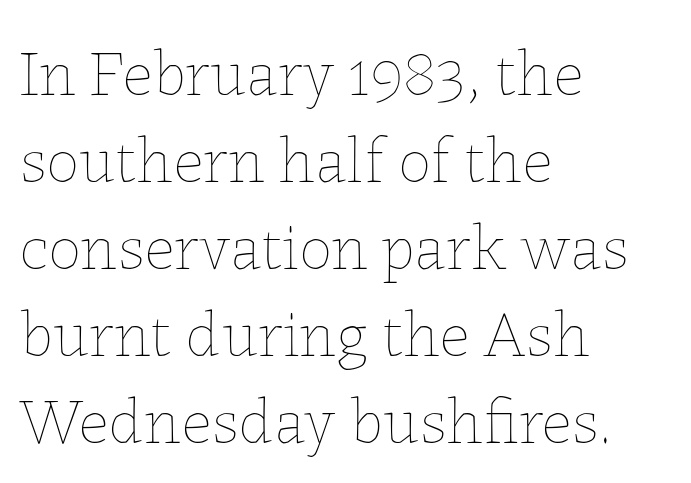
Q: Is the text bold? A: No.
Q: Is the text italic (slanted)? A: No, it is upright.
Q: Is the text underlined? A: No.
Q: How is the paragraph aligned? A: Left-aligned.
Q: Is the spacing between letters normal or unusually wide? A: Normal.
Q: Is the spacing between lines tight, normal or loose? A: Normal.
Q: Width (condensed, normal, or wide)? A: Normal.
Q: Stroke contrast? A: Low.
Q: x-height? A: Medium.
Q: Monospaced? A: No.
